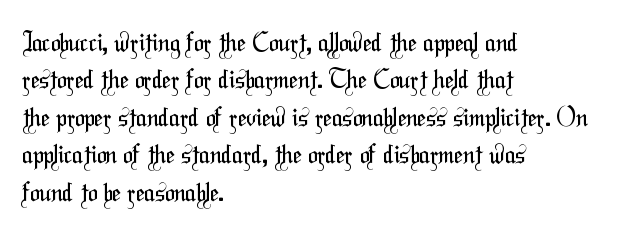
Tracking value appears to be zero — textbook default spacing. The paragraph shown leans on its left margin. Bare-footed words on every line. Notice how descenders clear the ascenders below comfortably — that's standard leading. The strokes carry an ordinary text weight at most.
